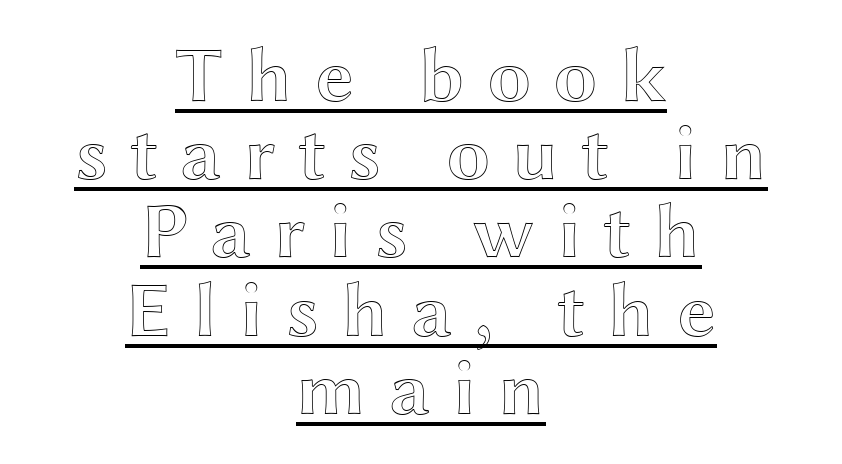
The rag falls on both sides of this text block equally. The tracking reads as deliberately expanded to a designer's eye. Does the leading feel generous? Not at all — it's pinched. Do the characters align in a grid? No, the font is proportional. Every character sits straight up, as roman type does.
